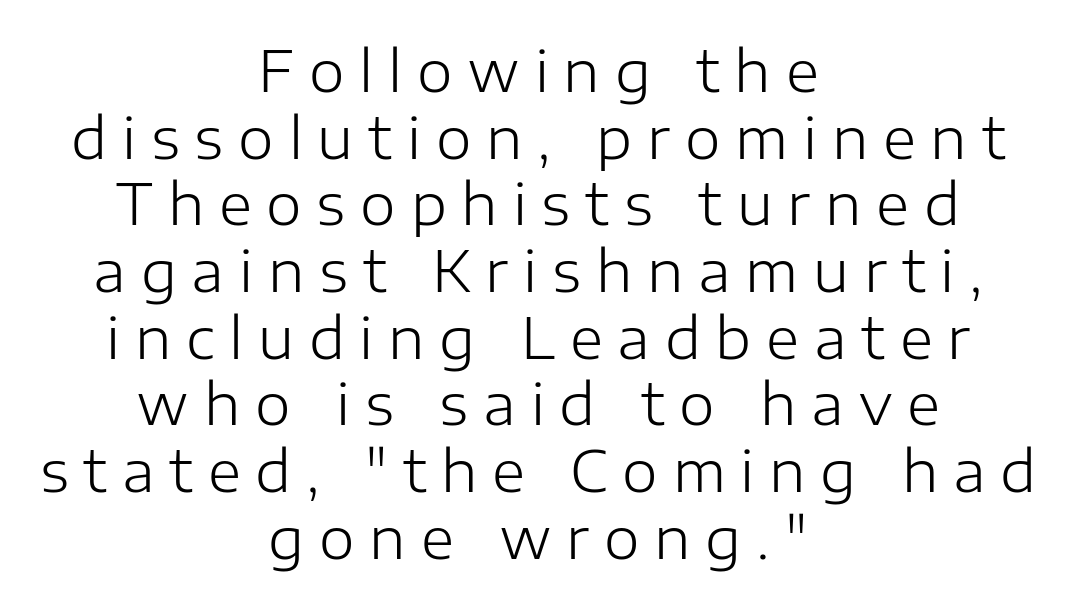
The image shows 57 px light sans-serif type, upright; set centered, line spacing 1.17x, unusually wide letter spacing (+0.26 em), not underlined; low stroke contrast and a medium x-height.
